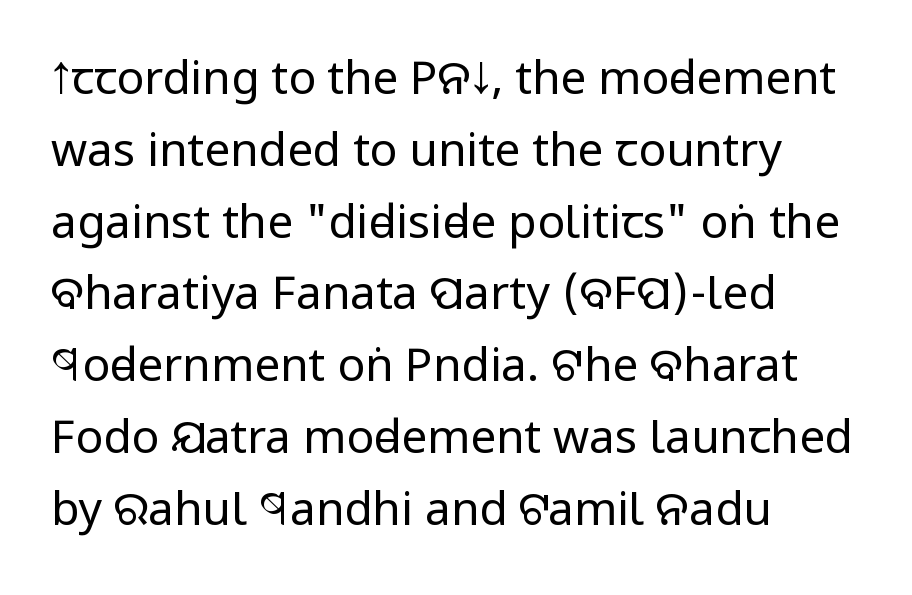
{"serif": "no", "italic": "no", "bold": "no", "weight": "regular", "width": "condensed", "stroke_contrast": "low", "x_height": "large", "monospaced": "no", "underline": "no", "align": "left", "line_spacing": "normal", "line_spacing_ratio": 1.56, "letter_spacing": "normal", "letter_spacing_em": 0.0, "glyph_px": 46}
